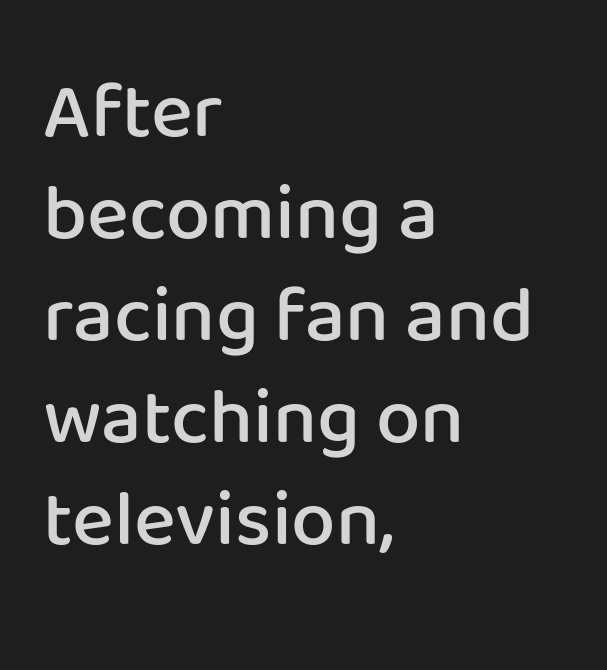
Q: Is the text bold? A: Semi-bold.
Q: Is the text italic (slanted)? A: No, it is upright.
Q: Is the typeface a serif or a sans-serif typeface? A: Sans-serif.
Q: Is the text underlined? A: No.
Q: How is the paragraph aligned? A: Left-aligned.
Q: Is the spacing between letters normal or unusually wide? A: Normal.
Q: Is the spacing between lines tight, normal or loose? A: Normal.
Q: Width (condensed, normal, or wide)? A: Normal.
Q: Stroke contrast? A: Low.
Q: x-height? A: Medium.
Q: Monospaced? A: No.
